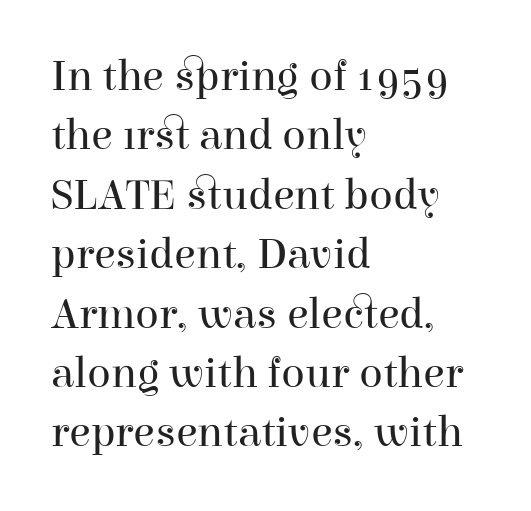
Q: Is the text bold? A: No.
Q: Is the text italic (slanted)? A: No, it is upright.
Q: Is the typeface a serif or a sans-serif typeface? A: Serif.
Q: Is the text underlined? A: No.
Q: How is the paragraph aligned? A: Left-aligned.
Q: Is the spacing between letters normal or unusually wide? A: Normal.
Q: Is the spacing between lines tight, normal or loose? A: Normal.
Q: Width (condensed, normal, or wide)? A: Normal.
Q: Stroke contrast? A: High.
Q: x-height? A: Medium.
Q: Monospaced? A: No.
